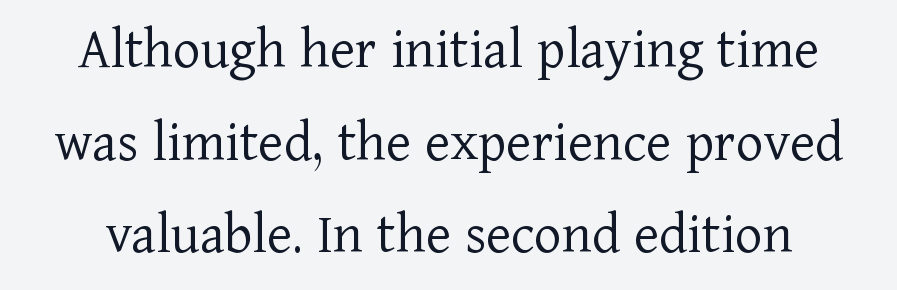
No heavy texture on the line: the type isn't bold. It's the straight-up-and-down kind of type. Compared with typical body copy, the letter spacing here is the same. The vertical gap from one line to the next is medium. The passage shown is typed in a proportional face where columns would drift.
